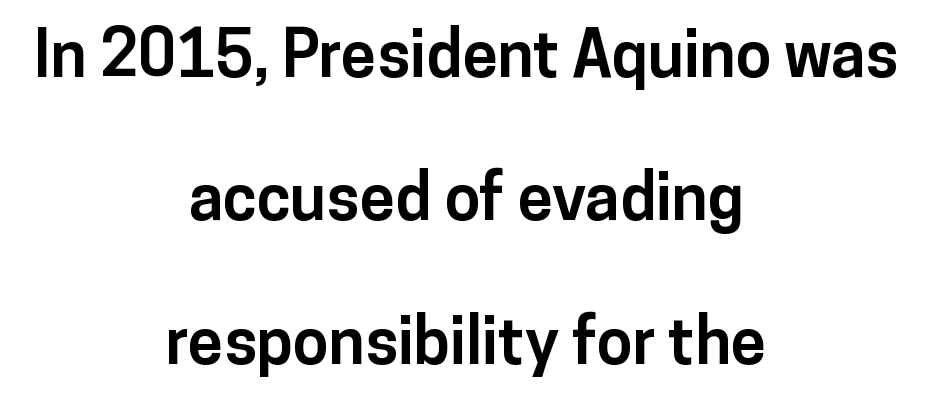
Does extra space separate the letters? No, they use regular spacing. Honestly, there is no underline to notice here at all. Grotesque or geometric, the face here clearly has no serifs. A great deal of white space separates one row of letters from the next. Do the characters align in a grid? No, the font is proportional. The text block is weighted toward neither margin, spreading evenly from the middle.
